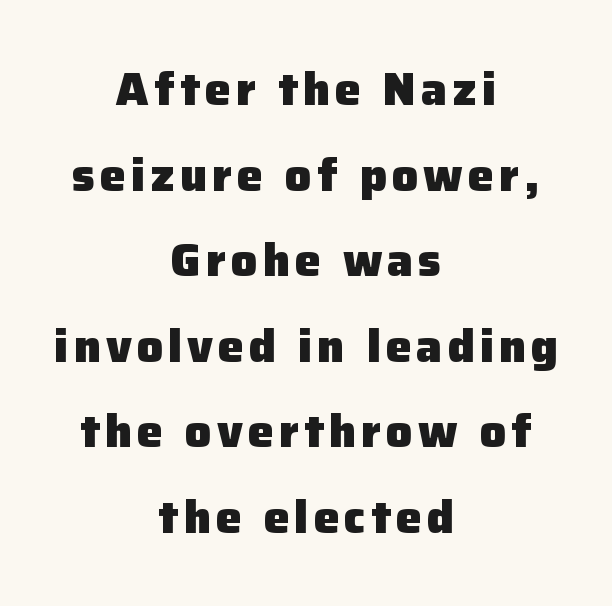
Q: Is the text bold? A: Yes.
Q: Is the text italic (slanted)? A: No, it is upright.
Q: Is the typeface a serif or a sans-serif typeface? A: Sans-serif.
Q: Is the text underlined? A: No.
Q: How is the paragraph aligned? A: Centered.
Q: Width (condensed, normal, or wide)? A: Normal.
Q: Stroke contrast? A: Low.
Q: x-height? A: Medium.
Q: Monospaced? A: No.
